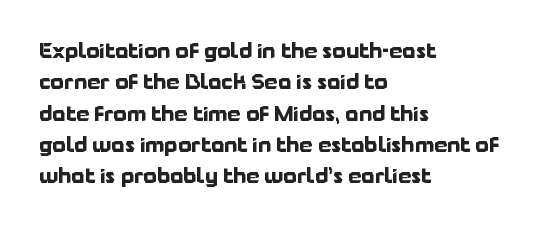
The image shows 21 px bold type, upright; set left-aligned, normal line spacing (1.49x), normal letter spacing, not underlined.
